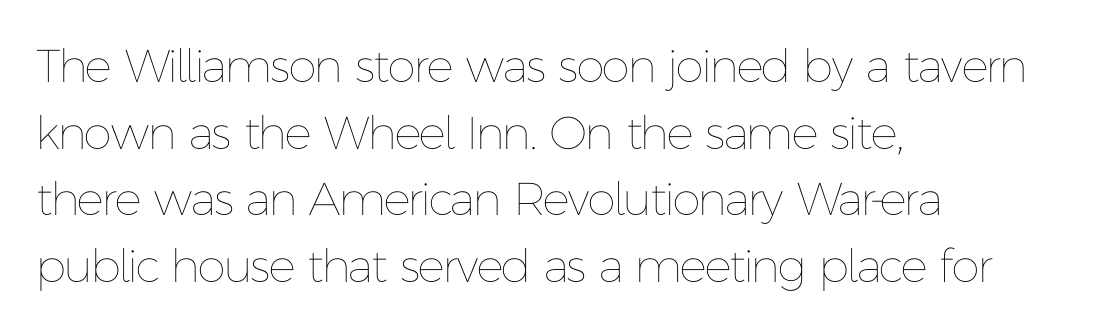
Q: Is the text bold? A: No.
Q: Is the text italic (slanted)? A: No, it is upright.
Q: Is the text underlined? A: No.
Q: How is the paragraph aligned? A: Left-aligned.
Q: Is the spacing between letters normal or unusually wide? A: Normal.
Q: Is the spacing between lines tight, normal or loose? A: Normal.
Q: Width (condensed, normal, or wide)? A: Normal.
Q: Stroke contrast? A: Low.
Q: x-height? A: Medium.
Q: Monospaced? A: No.
